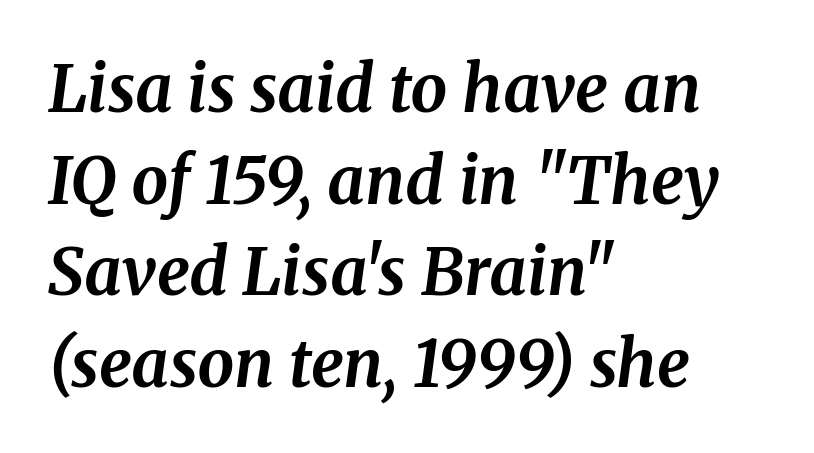
Q: Is the text bold? A: Yes.
Q: Is the text italic (slanted)? A: Yes, it leans right by about 8 degrees.
Q: Is the typeface a serif or a sans-serif typeface? A: Serif.
Q: Is the text underlined? A: No.
Q: How is the paragraph aligned? A: Left-aligned.
Q: Is the spacing between letters normal or unusually wide? A: Normal.
Q: Is the spacing between lines tight, normal or loose? A: Normal.
Q: Width (condensed, normal, or wide)? A: Normal.
Q: Stroke contrast? A: Medium.
Q: x-height? A: Medium.
Q: Monospaced? A: No.
